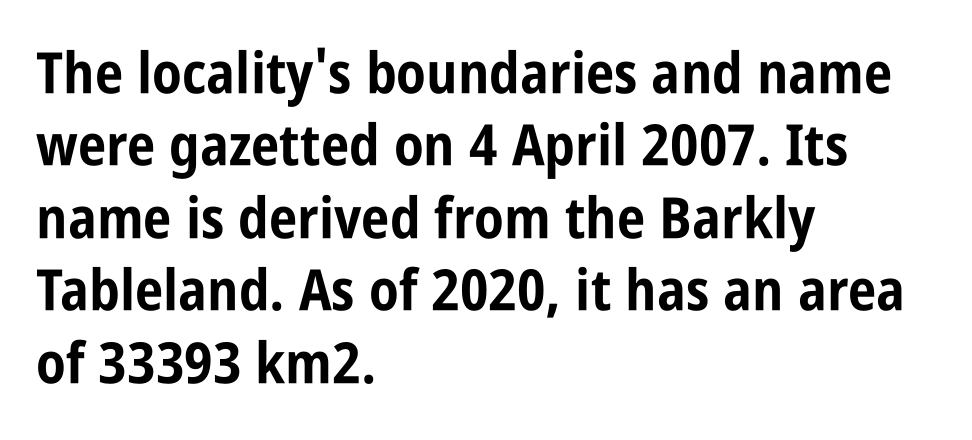
{"serif": "no", "italic": "no", "bold": "yes", "weight": "bold", "width": "condensed", "stroke_contrast": "low", "x_height": "large", "monospaced": "no", "underline": "no", "align": "left", "line_spacing": "normal", "line_spacing_ratio": 1.27, "letter_spacing": "normal", "letter_spacing_em": 0.0, "glyph_px": 57}
